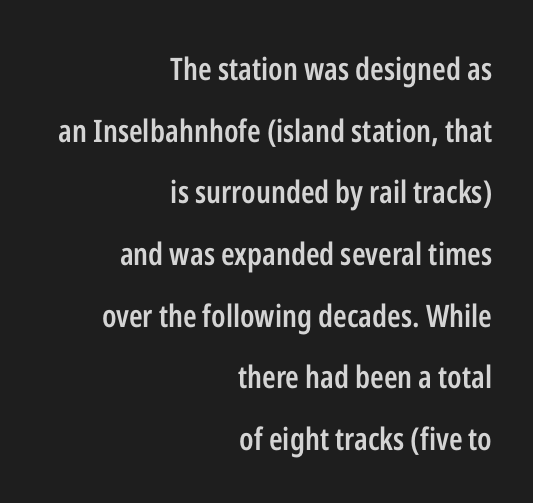
Q: Is the text bold? A: Semi-bold.
Q: Is the text italic (slanted)? A: No, it is upright.
Q: Is the typeface a serif or a sans-serif typeface? A: Sans-serif.
Q: Is the text underlined? A: No.
Q: How is the paragraph aligned? A: Right-aligned.
Q: Is the spacing between letters normal or unusually wide? A: Normal.
Q: Is the spacing between lines tight, normal or loose? A: Loose.
Q: Width (condensed, normal, or wide)? A: Condensed.
Q: Stroke contrast? A: Low.
Q: x-height? A: Medium.
Q: Monospaced? A: No.
